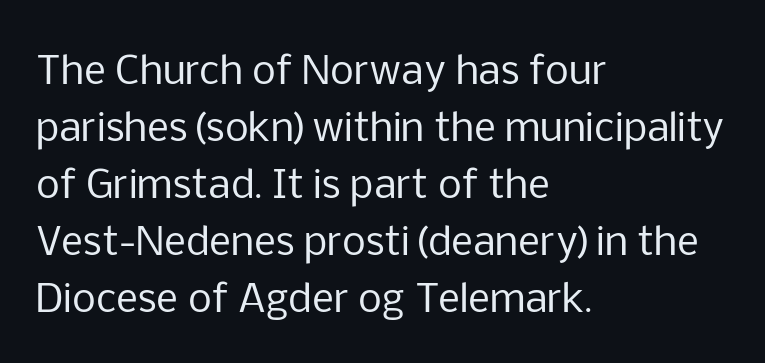
The image shows 38 px regular-weight sans-serif type, upright; set left-aligned, normal line spacing (1.5x), normal letter spacing, not underlined; low stroke contrast and a medium x-height.
